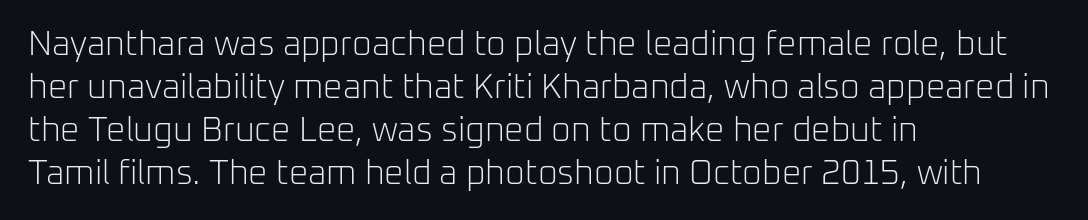
The image shows 34 px light sans-serif type, upright; set left-aligned, normal line spacing (1.26x), normal letter spacing, not underlined; low stroke contrast and a medium x-height.
